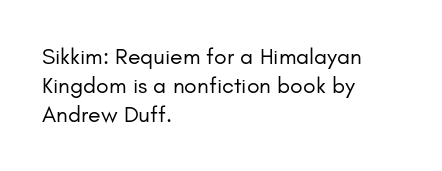
{"italic": "no", "bold": "no", "underline": "no", "align": "left", "line_spacing": "normal", "line_spacing_ratio": 1.27, "letter_spacing": "normal", "letter_spacing_em": 0.0, "glyph_px": 23}
